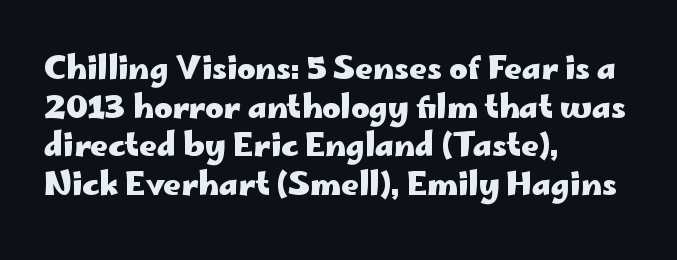
Q: Is the text bold? A: Yes.
Q: Is the text italic (slanted)? A: No, it is upright.
Q: Is the typeface a serif or a sans-serif typeface? A: Sans-serif.
Q: Is the text underlined? A: No.
Q: How is the paragraph aligned? A: Left-aligned.
Q: Is the spacing between letters normal or unusually wide? A: Normal.
Q: Is the spacing between lines tight, normal or loose? A: Normal.
Q: Width (condensed, normal, or wide)? A: Wide.
Q: Stroke contrast? A: Low.
Q: x-height? A: Small.
Q: Monospaced? A: No.
